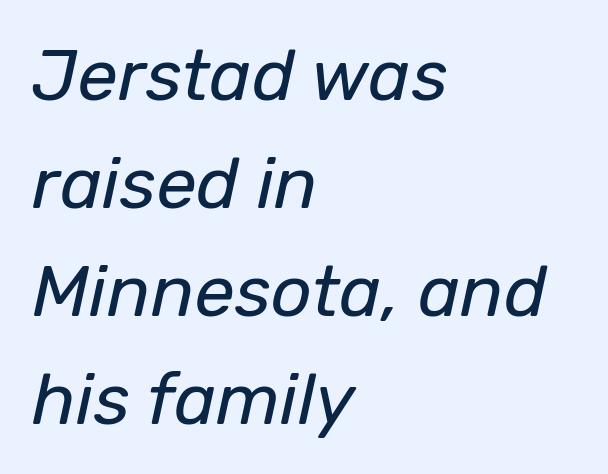
{"italic": "yes", "lean": "right", "slant_degrees": 12, "bold": "no", "weight": "regular", "width": "normal", "stroke_contrast": "low", "x_height": "medium", "monospaced": "no", "underline": "no", "align": "left", "line_spacing": "normal", "line_spacing_ratio": 1.5, "letter_spacing": "normal", "letter_spacing_em": 0.0, "glyph_px": 72}
